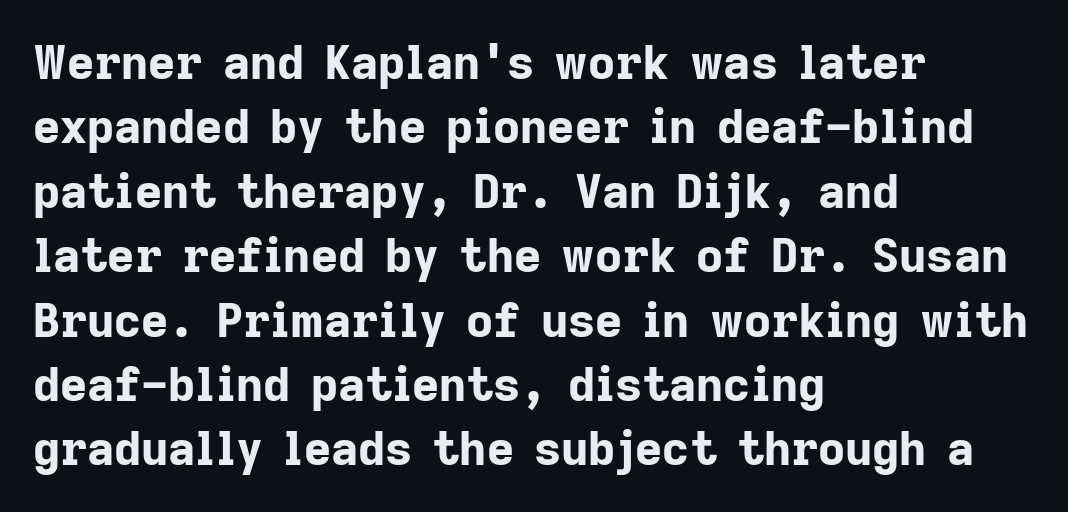
{"serif": "no", "italic": "no", "bold": "yes", "weight": "bold", "width": "normal", "stroke_contrast": "low", "x_height": "medium", "monospaced": "no", "underline": "no", "align": "left", "line_spacing": "normal", "line_spacing_ratio": 1.37, "letter_spacing": "normal", "letter_spacing_em": 0.0, "glyph_px": 47}
